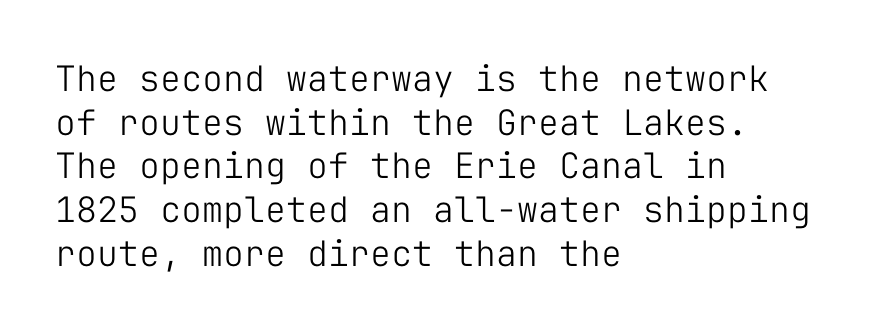
Tracking value appears to be zero — textbook default spacing. These lines are composed in type without serifs. Posture: straight, roman, zero tilt. This block has exactly the height ordinary leading produces.
